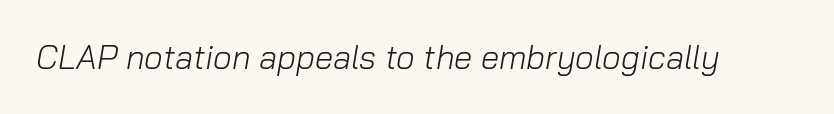
Q: Is the text bold? A: No.
Q: Is the text italic (slanted)? A: Yes, it leans right by about 10 degrees.
Q: Is the text underlined? A: No.
Q: Is the spacing between letters normal or unusually wide? A: Normal.
Q: Width (condensed, normal, or wide)? A: Normal.
Q: Stroke contrast? A: Low.
Q: x-height? A: Medium.
Q: Monospaced? A: No.
